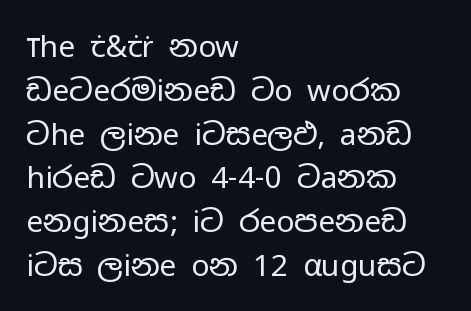
The rag falls on the right side of this text block. The lettering stays uniformly vertical, giving the passage a roman look. Spacing between characters is what you'd get straight out of the box. The face used here is a sans, in the tradition of grotesques and geometrics. The passage shown is typed in a proportional face where columns would drift.
